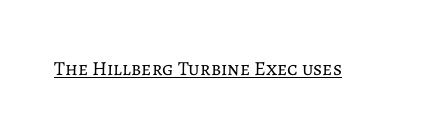
{"italic": "no", "bold": "no", "underline": "yes", "letter_spacing": "normal", "letter_spacing_em": 0.0, "glyph_px": 20}
